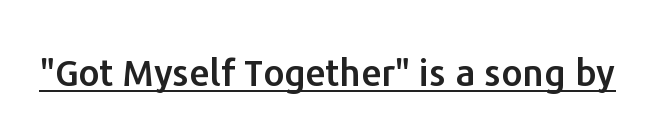
Unlike italic type, these characters show no tilt at all. You could call the tracking neutral — neither tight nor loose. Is this a fixed-width face? No — the glyphs have proportional, varying widths. Underlined type. Nothing sits at the stroke ends, so this counts as sans-serif.
